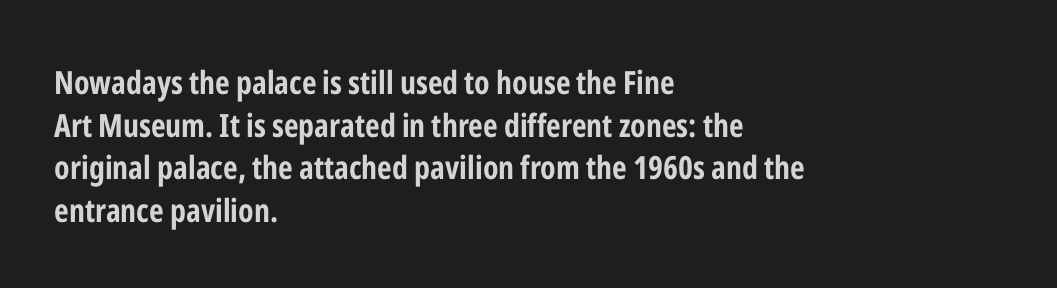
Q: Is the text bold? A: Yes.
Q: Is the text italic (slanted)? A: No, it is upright.
Q: Is the typeface a serif or a sans-serif typeface? A: Sans-serif.
Q: Is the text underlined? A: No.
Q: How is the paragraph aligned? A: Left-aligned.
Q: Is the spacing between letters normal or unusually wide? A: Normal.
Q: Is the spacing between lines tight, normal or loose? A: Normal.
Q: Width (condensed, normal, or wide)? A: Condensed.
Q: Stroke contrast? A: Low.
Q: x-height? A: Medium.
Q: Monospaced? A: No.
